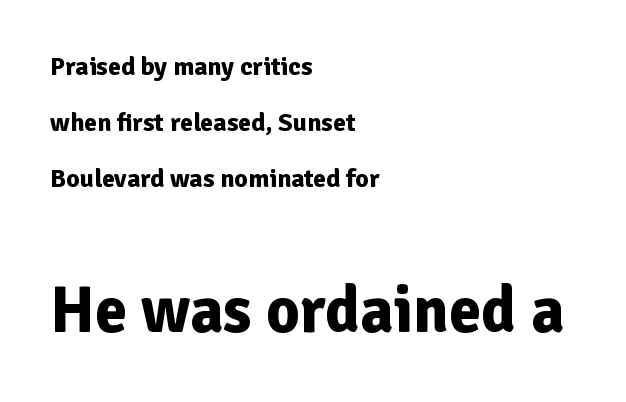
This is sans-serif lettering, the kind often seen on screens and signage. These lines carry a lot of weight — the face is fully bold. Short note: letters normally spaced. The string is rendered with underlining switched off. The more generous point size was reserved for the lower chunk.
